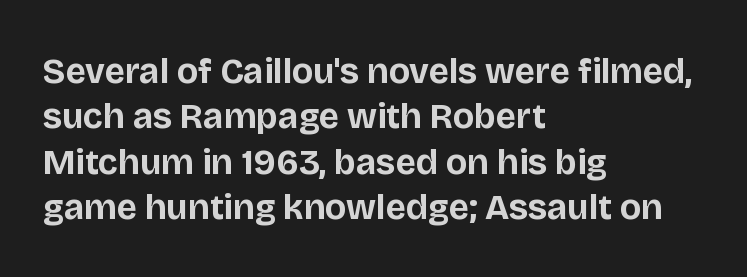
The zone under the glyphs is completely vacant. If you drew a line through each stem, it would be perfectly vertical. A full-strength bold gives these letters their thick strokes. The vertical gap from one line to the next is medium. Do the characters align in a grid? No, the font is proportional.
